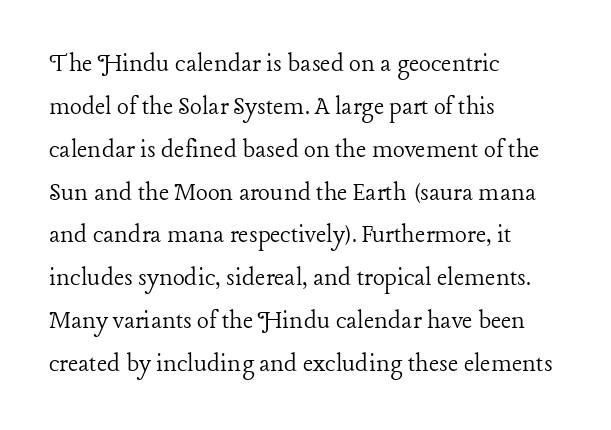
The image shows 28 px light serif type, upright; set left-aligned, normal line spacing (1.53x), normal letter spacing, not underlined; low stroke contrast and a medium x-height.
